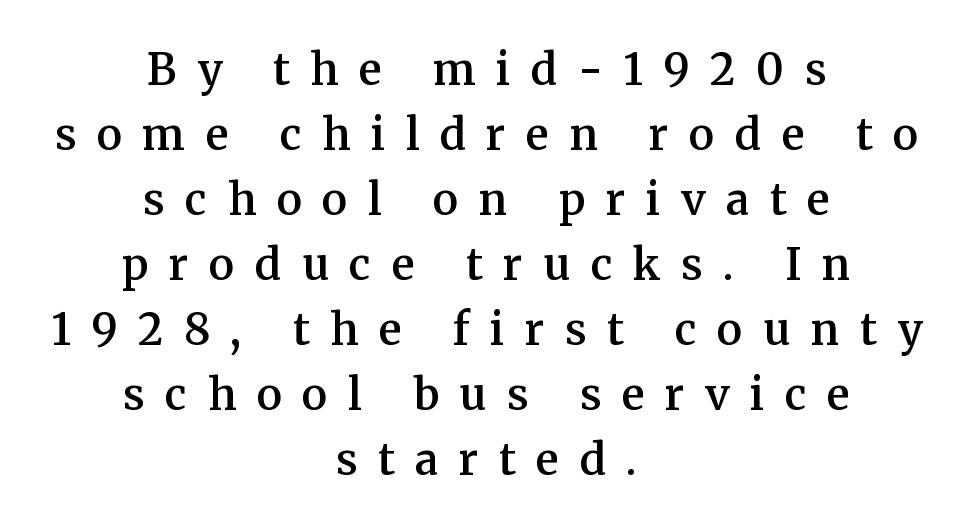
Q: Is the text bold? A: Semi-bold.
Q: Is the text italic (slanted)? A: No, it is upright.
Q: Is the typeface a serif or a sans-serif typeface? A: Serif.
Q: Is the text underlined? A: No.
Q: How is the paragraph aligned? A: Centered.
Q: Is the spacing between letters normal or unusually wide? A: Unusually wide.
Q: Is the spacing between lines tight, normal or loose? A: Normal.
Q: Width (condensed, normal, or wide)? A: Normal.
Q: Stroke contrast? A: Medium.
Q: x-height? A: Medium.
Q: Monospaced? A: No.
